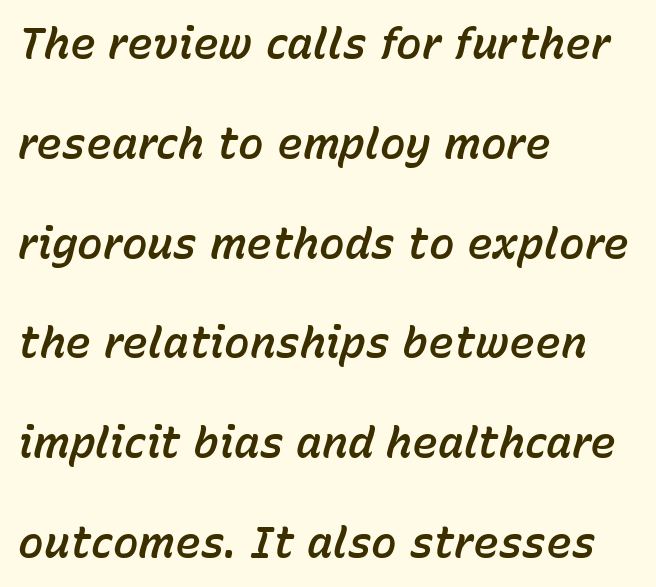
The image shows 43 px text type, italic (leaning right); set left-aligned, loose line spacing (2.32x), normal letter spacing, not underlined; low stroke contrast and a medium x-height.
